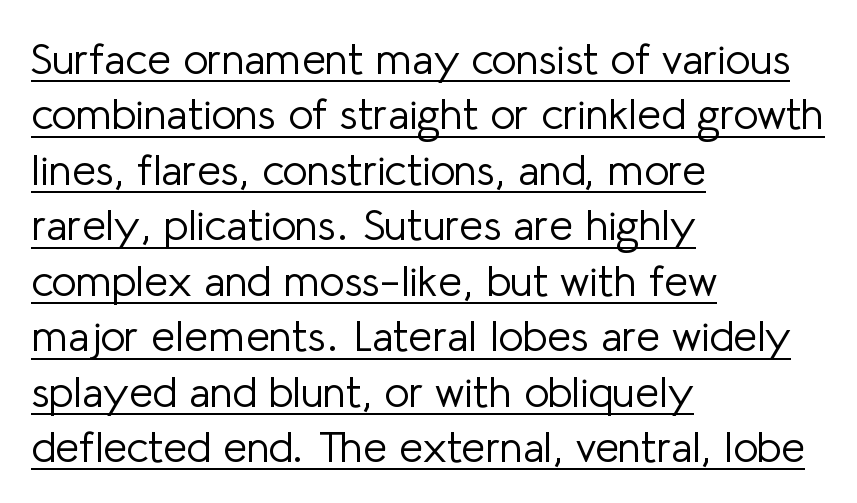
{"serif": "no", "italic": "no", "bold": "no", "weight": "light", "width": "normal", "stroke_contrast": "low", "x_height": "medium", "monospaced": "no", "underline": "yes", "align": "left", "line_spacing": "normal", "line_spacing_ratio": 1.29, "letter_spacing": "normal", "letter_spacing_em": 0.0, "glyph_px": 43}
